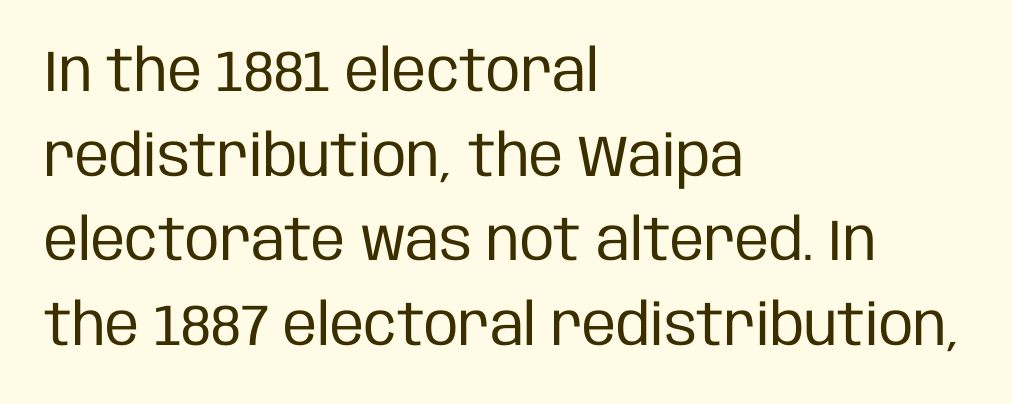
{"serif": "no", "italic": "no", "bold": "no", "weight": "regular", "width": "condensed", "stroke_contrast": "low", "x_height": "large", "monospaced": "no", "underline": "no", "align": "left", "line_spacing": "normal", "line_spacing_ratio": 1.46, "letter_spacing": "normal", "letter_spacing_em": 0.0, "glyph_px": 58}
